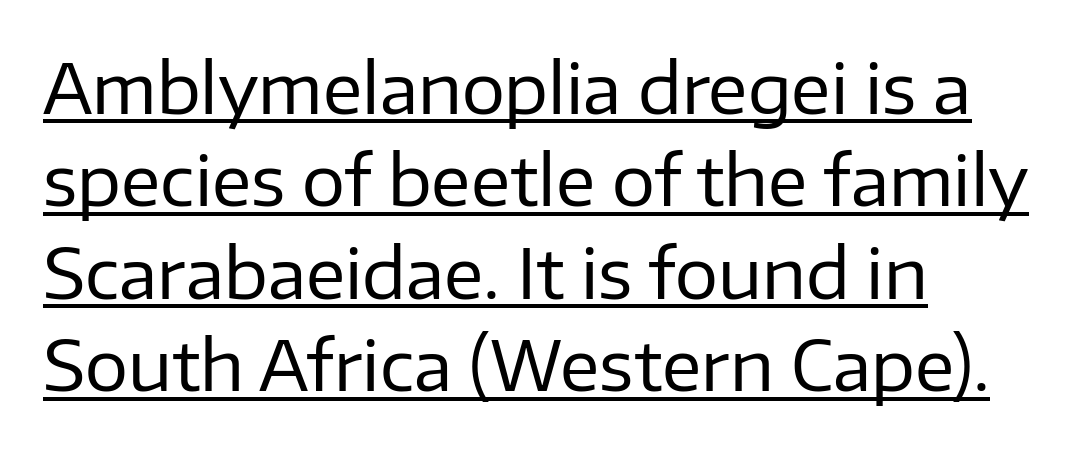
Q: Is the text bold? A: No.
Q: Is the text italic (slanted)? A: No, it is upright.
Q: Is the typeface a serif or a sans-serif typeface? A: Sans-serif.
Q: Is the text underlined? A: Yes.
Q: How is the paragraph aligned? A: Left-aligned.
Q: Is the spacing between letters normal or unusually wide? A: Normal.
Q: Is the spacing between lines tight, normal or loose? A: Normal.
Q: Width (condensed, normal, or wide)? A: Normal.
Q: Stroke contrast? A: Low.
Q: x-height? A: Medium.
Q: Monospaced? A: No.
